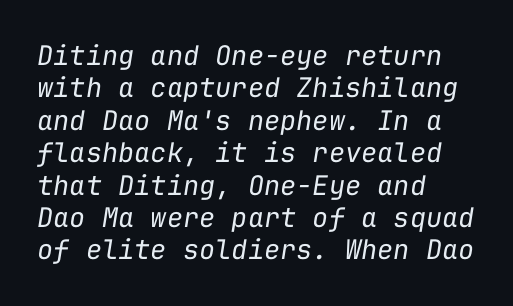
These lines are set flush left with a ragged right edge. This is not heavy type; no bold has been used. Underlining? Definitely not there. Inter-character spacing is left at the font's built-in metrics. The whole block is typeset with a tilt.
